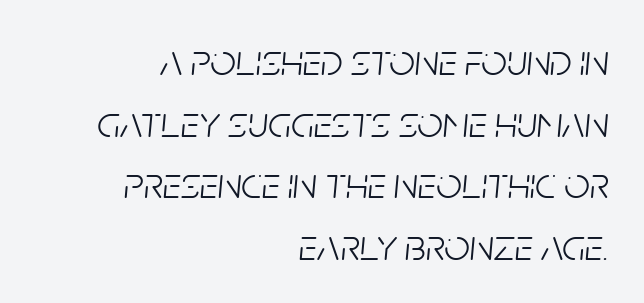
The image shows 45 px light, condensed type, italic (leaning right); set right-aligned, normal line spacing (1.37x), normal letter spacing, not underlined; low stroke contrast and a large x-height.
